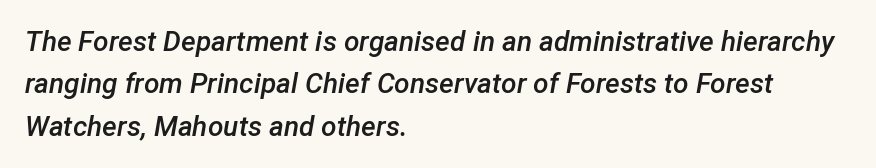
Q: Is the text bold? A: Semi-bold.
Q: Is the text italic (slanted)? A: Yes, it leans right by about 12 degrees.
Q: Is the text underlined? A: No.
Q: How is the paragraph aligned? A: Left-aligned.
Q: Is the spacing between letters normal or unusually wide? A: Normal.
Q: Is the spacing between lines tight, normal or loose? A: Normal.
Q: Width (condensed, normal, or wide)? A: Normal.
Q: Stroke contrast? A: Low.
Q: x-height? A: Medium.
Q: Monospaced? A: No.
